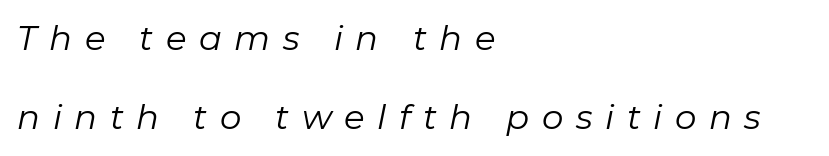
Q: Is the text bold? A: No.
Q: Is the text italic (slanted)? A: Yes, it leans right by about 11 degrees.
Q: Is the text underlined? A: No.
Q: How is the paragraph aligned? A: Left-aligned.
Q: Is the spacing between letters normal or unusually wide? A: Unusually wide.
Q: Is the spacing between lines tight, normal or loose? A: Loose.
Q: Width (condensed, normal, or wide)? A: Normal.
Q: Stroke contrast? A: Low.
Q: x-height? A: Medium.
Q: Monospaced? A: No.
